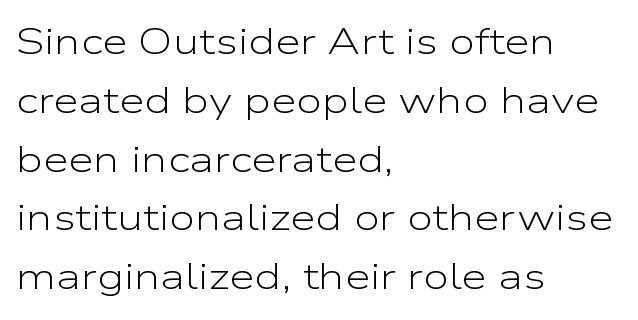
The image shows 37 px light, wide sans-serif type, upright; set left-aligned, normal line spacing (1.59x), normal letter spacing, not underlined; low stroke contrast and a medium x-height.
